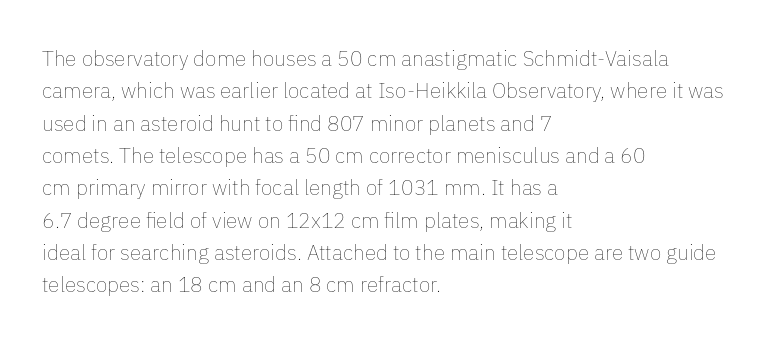
Q: Is the text bold? A: No.
Q: Is the text italic (slanted)? A: No, it is upright.
Q: Is the text underlined? A: No.
Q: How is the paragraph aligned? A: Left-aligned.
Q: Is the spacing between letters normal or unusually wide? A: Normal.
Q: Is the spacing between lines tight, normal or loose? A: Normal.
